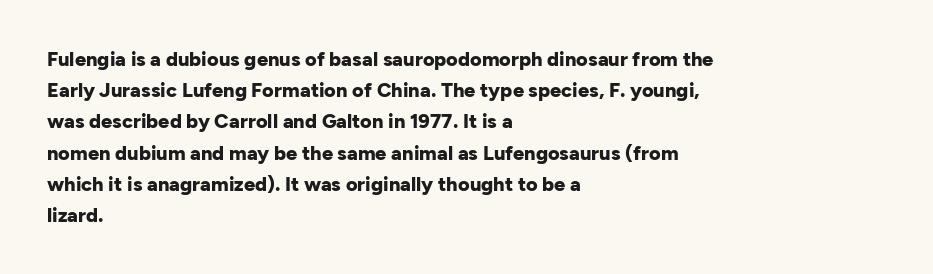
Beneath every word, the page is bare. The letterforms sit shoulder to shoulder at normal distance. The typesetter chose a ragged-right arrangement here. What weight is shown? A full bold with thick strokes.
